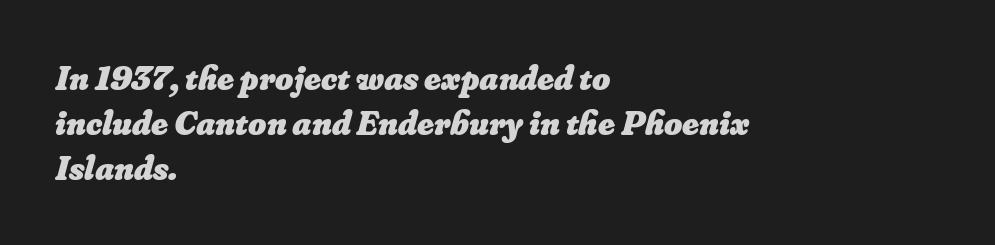
Rows of type keep a routine distance in the vertical direction. Proportional: the letters do not fall into vertical columns. Type without underlining. The letters are bold, with thick, heavy strokes. Is the letter spacing exaggerated? No — it looks like the ordinary default. If you drew a ruler down the left edge, every line would touch it.
